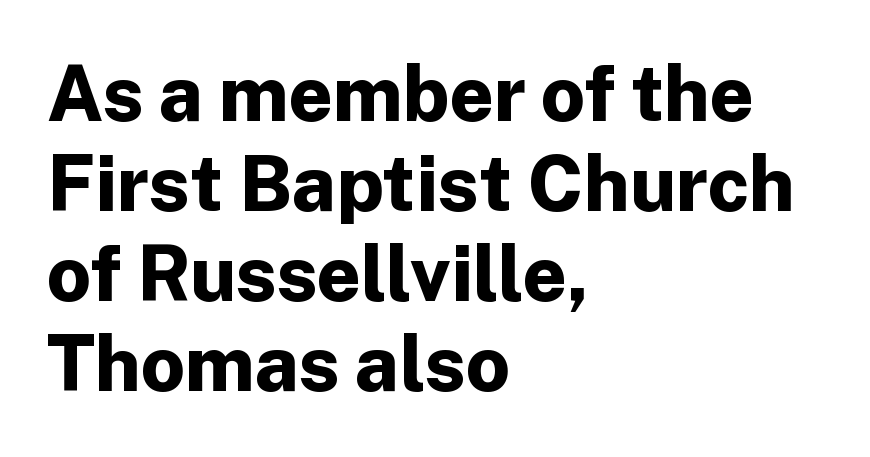
{"serif": "no", "italic": "no", "bold": "yes", "weight": "bold", "width": "normal", "stroke_contrast": "low", "x_height": "medium", "monospaced": "no", "underline": "no", "align": "left", "line_spacing_ratio": 1.17, "letter_spacing": "normal", "letter_spacing_em": 0.0, "glyph_px": 77}
